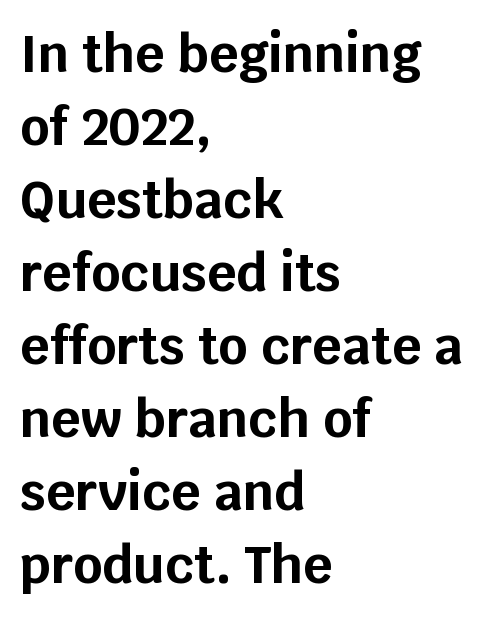
The image shows 51 px bold sans-serif type, upright; set left-aligned, normal line spacing (1.43x), normal letter spacing, not underlined; low stroke contrast and a large x-height.
